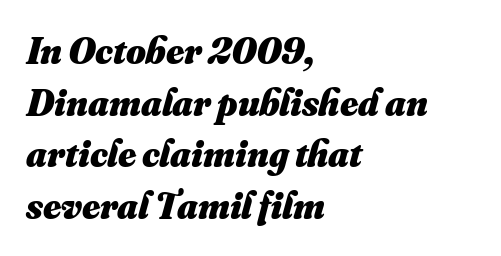
Each row of text sits above clean, open space. Stroke thickness is high; the sample reads as a true bold. Between one letter and the next there's only the usual sliver of space. You could not count columns in this text — the font is proportionally spaced.
